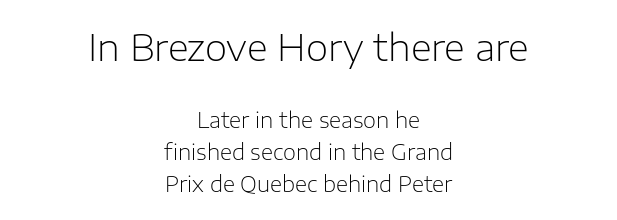
A typesetter would call this zero additional tracking. Neither beginnings nor endings align; midpoints do. Stroke mass is kept to a normal reading level or below. The specimen omits any rule beneath the text block's lines.
